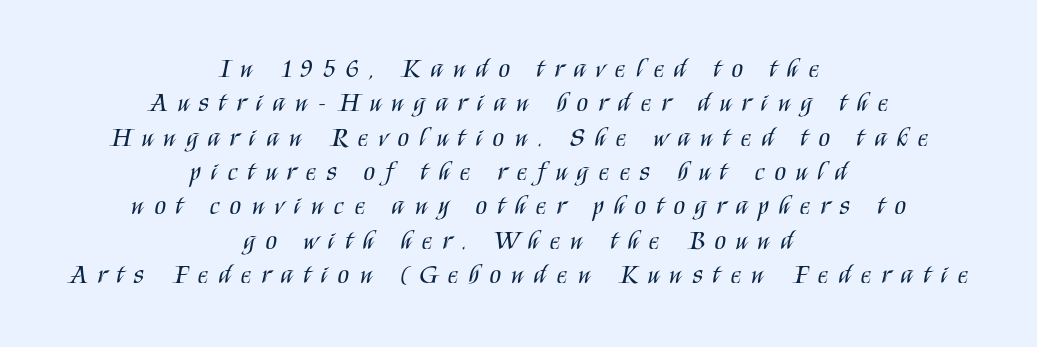
Display-style spreading of the glyphs; the letterfit is very open. Glance below the letters and you will spot only blank space. The line-height multiplier appears to be the usual default.
